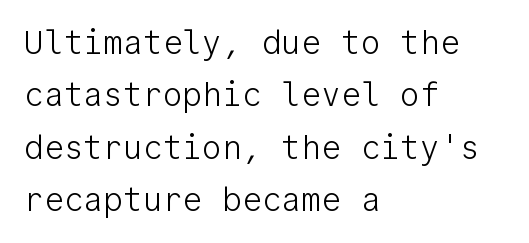
Designer's note — italics off, roman on. Stems and bowls with no extra thickness — not bold. Between one letter and the next there's only the usual sliver of space. Honestly, the row spacing looks completely unremarkable. The characters display no serif detailing; their extremities are plain.
